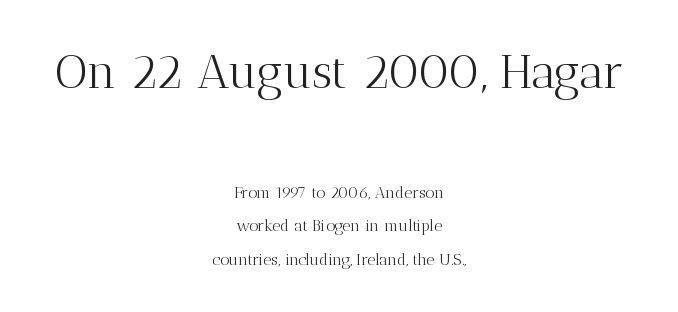
{"serif": "yes", "italic": "no", "bold": "no", "weight": "light", "width": "normal", "stroke_contrast": "medium", "x_height": "medium", "monospaced": "no", "underline": "no", "align": "center", "line_spacing": "loose", "line_spacing_ratio": 2.11, "letter_spacing": "normal", "letter_spacing_em": 0.0, "larger_block": "first", "size_ratio": 3.0, "glyph_px": 48}
